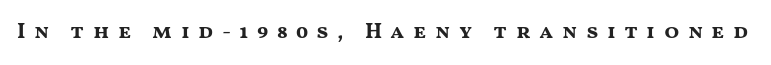
The image shows 22 px bold type, upright; set unusually wide letter spacing (+0.38 em), not underlined.
